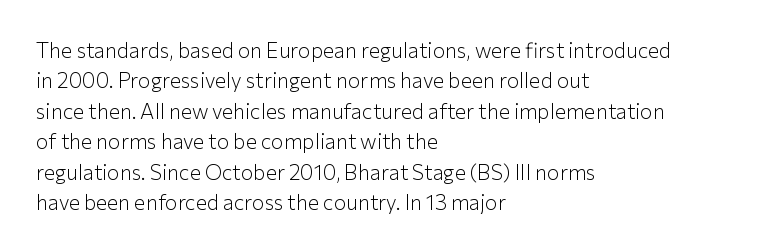
The image shows 21 px text type, upright; set left-aligned, normal line spacing (1.45x), normal letter spacing, not underlined.
